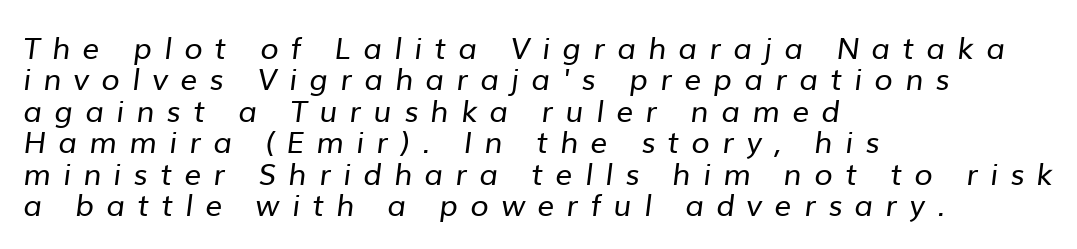
The image shows 30 px regular-weight sans-serif type; set left-aligned, tight line spacing (1.05x), unusually wide letter spacing (+0.41 em), not underlined; low stroke contrast and a medium x-height.
